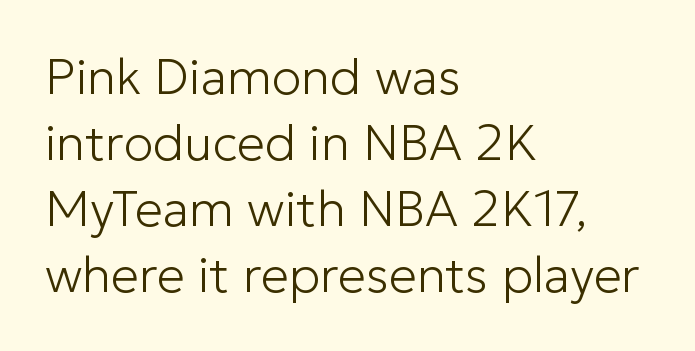
The image shows 50 px light sans-serif type, upright; set left-aligned, normal line spacing (1.32x), normal letter spacing, not underlined; low stroke contrast and a medium x-height.
